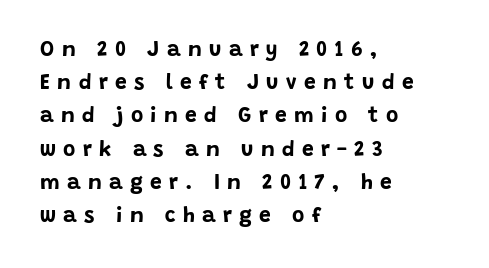
The words here are not underlined. What stands out about the letter spacing? Its width — letters are far apart. How heavy is the stroke? Heavy — this is a bold. Characters remain perfectly vertical along every line. In terms of leading, this rendering sits right in the middle.
